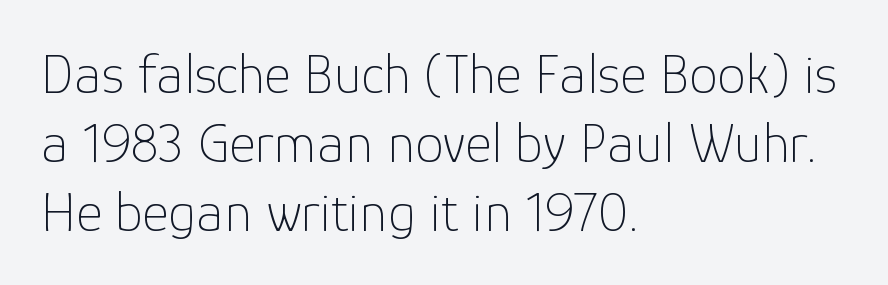
The image shows 57 px thin sans-serif type, upright; set left-aligned, line spacing 1.21x, normal letter spacing, not underlined; low stroke contrast and a medium x-height.
